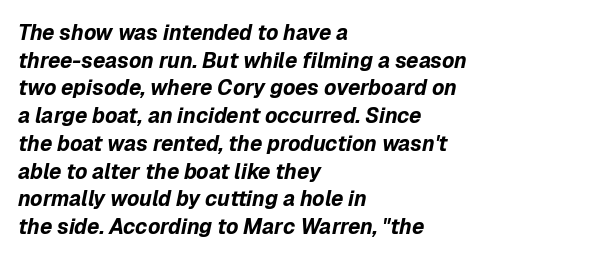
In terms of posture, this sample is oblique. Stroke thickness is high; the sample reads as a true bold. Typeset ragged right — the left edge is the straight one. How are the letters spaced? Ordinarily, with no added tracking. Clear beneath every line of the passage. Leading: standard.
